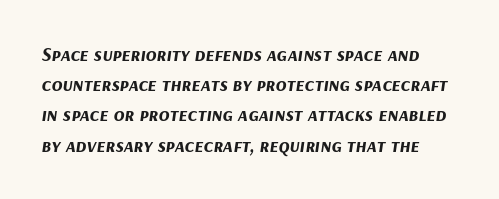
The letters are slanted; this is an italic face. Underlining? Definitely not there. The leading is moderate, giving the passage an even texture. The characters look thick and weighty, a clear bold. Caption: standard tracking, unaltered.
